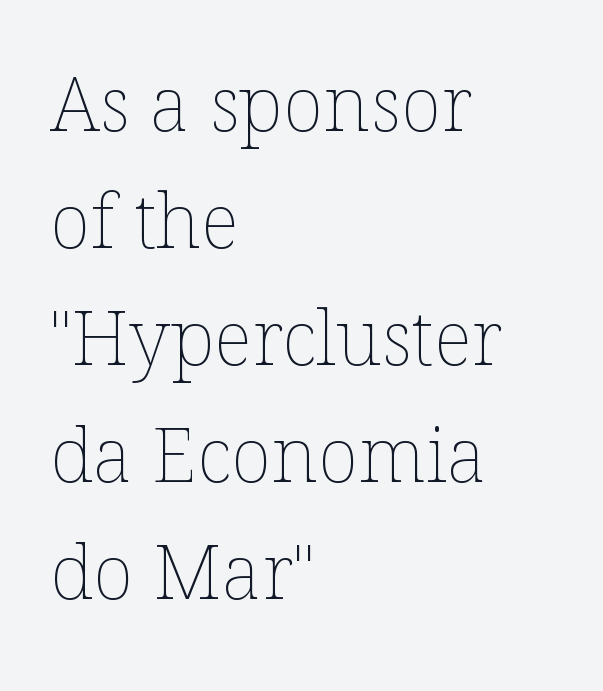
{"italic": "no", "bold": "no", "weight": "thin", "width": "normal", "stroke_contrast": "low", "x_height": "medium", "monospaced": "no", "underline": "no", "align": "left", "line_spacing": "normal", "line_spacing_ratio": 1.54, "letter_spacing": "normal", "letter_spacing_em": 0.0, "glyph_px": 76}
